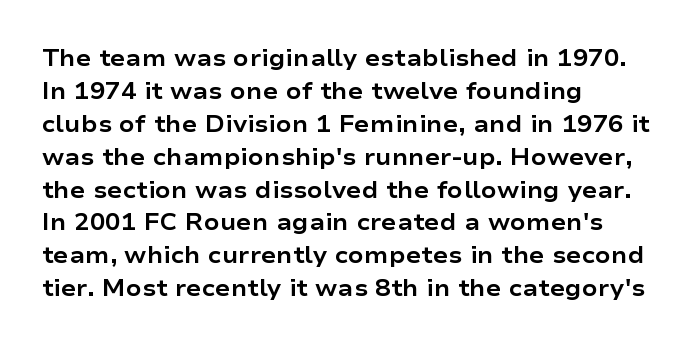
The gaps between neighbouring characters are ordinary and unremarkable. A dark, heavy texture on the line: the type is bold. Leftover space on each line is placed entirely after the last word. Reading down the column, the eye jumps a familiar distance to each next line. This is the regular roman posture of the typeface.
